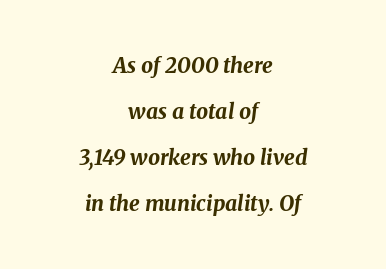
The image shows 21 px bold type, italic (leaning right); set centered, loose line spacing (2.19x), normal letter spacing, not underlined.
